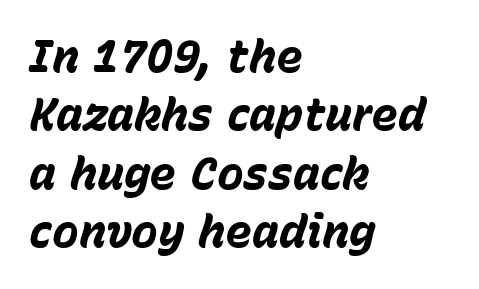
{"italic": "yes", "lean": "right", "slant_degrees": 15, "bold": "yes", "weight": "bold", "width": "normal", "stroke_contrast": "low", "x_height": "medium", "monospaced": "no", "underline": "no", "align": "left", "line_spacing": "normal", "line_spacing_ratio": 1.3, "letter_spacing": "normal", "letter_spacing_em": 0.0, "glyph_px": 45}
